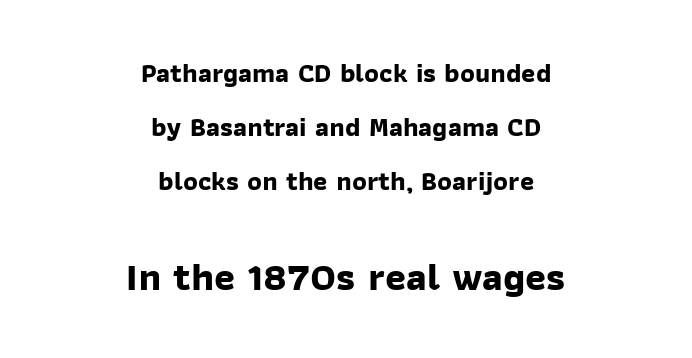
A typesetter would label this face a sans. The characters look thick and weighty, a clear bold. Horizontal bands of white between lines are thick stripes. Spacing verdict: proportional, widths tailored to each character.
